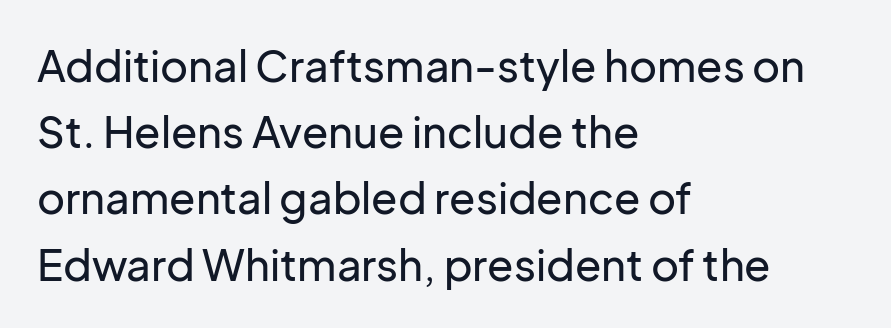
Q: Is the text italic (slanted)? A: No, it is upright.
Q: Is the typeface a serif or a sans-serif typeface? A: Sans-serif.
Q: Is the text underlined? A: No.
Q: How is the paragraph aligned? A: Left-aligned.
Q: Is the spacing between letters normal or unusually wide? A: Normal.
Q: Is the spacing between lines tight, normal or loose? A: Normal.
Q: Width (condensed, normal, or wide)? A: Normal.
Q: Stroke contrast? A: Low.
Q: x-height? A: Medium.
Q: Monospaced? A: No.
